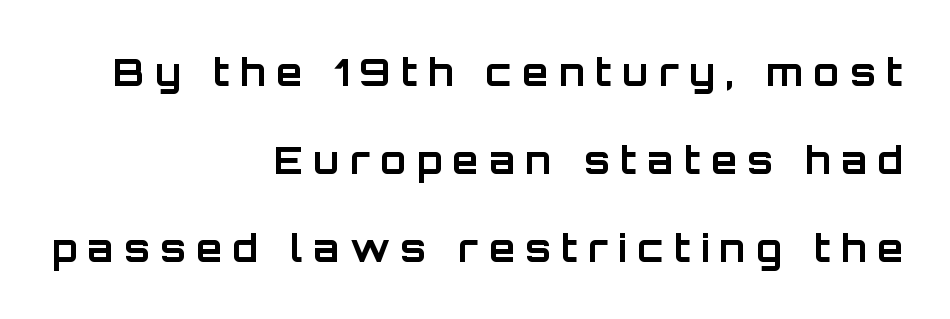
The letters advance in unequal steps, a hallmark of proportional type. Someone cranked the tracking dial way up on this one. A student would call this right alignment; a typographer would say flush right, rag left. The passage shown stacks its lines with a broad gap. The words here are not underlined. Observe the absence of serifs on each vertical stroke in this sample.
